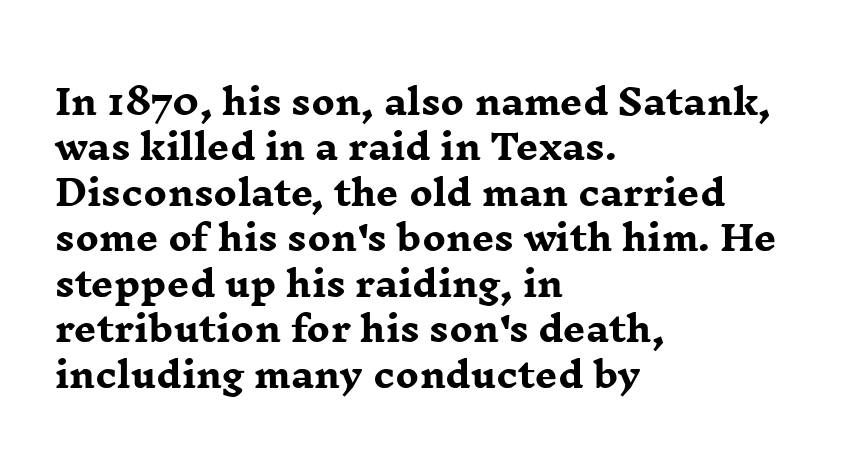
Q: Is the text bold? A: Yes.
Q: Is the text italic (slanted)? A: No, it is upright.
Q: Is the typeface a serif or a sans-serif typeface? A: Serif.
Q: Is the text underlined? A: No.
Q: How is the paragraph aligned? A: Left-aligned.
Q: Is the spacing between letters normal or unusually wide? A: Normal.
Q: Is the spacing between lines tight, normal or loose? A: Normal.
Q: Width (condensed, normal, or wide)? A: Wide.
Q: Stroke contrast? A: Low.
Q: x-height? A: Medium.
Q: Monospaced? A: No.
